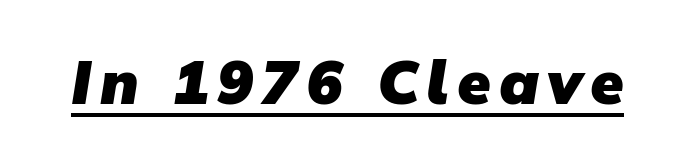
The letters advance in unequal steps, a hallmark of proportional type. Honestly, the underline is the first thing you notice here. This is heavy type, rendered in bold. In terms of letterform style, serifs are entirely absent.
